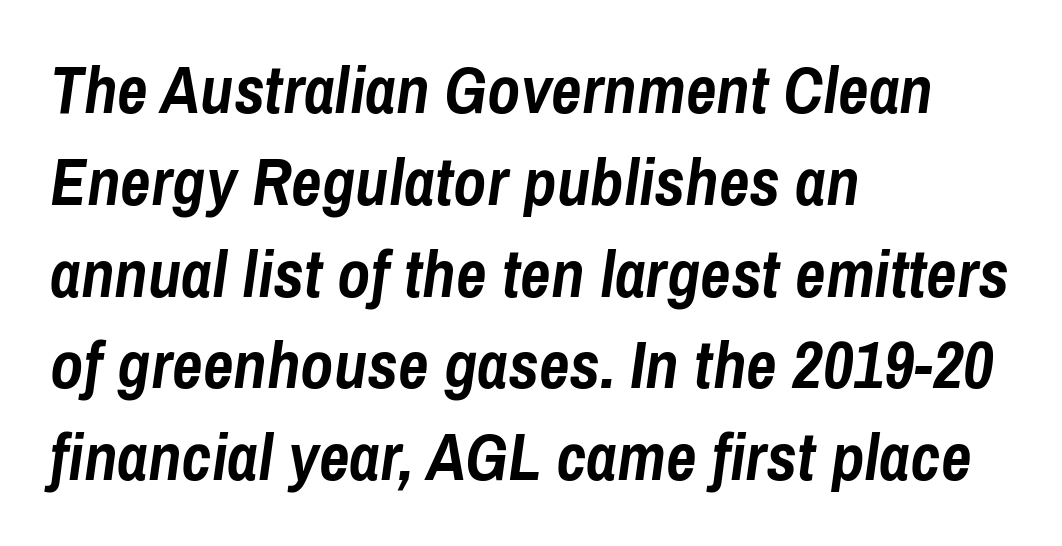
{"italic": "yes", "lean": "right", "slant_degrees": 8, "bold": "yes", "weight": "semibold", "width": "condensed", "stroke_contrast": "low", "x_height": "medium", "monospaced": "no", "underline": "no", "align": "left", "line_spacing": "normal", "line_spacing_ratio": 1.37, "letter_spacing": "normal", "letter_spacing_em": 0.0, "glyph_px": 67}
